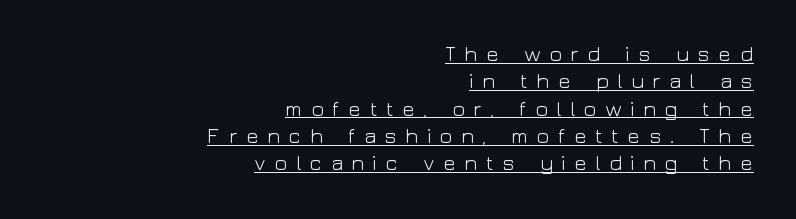
The image shows 21 px text type, upright; set right-aligned, normal line spacing (1.3x), unusually wide letter spacing (+0.39 em), underlined.
